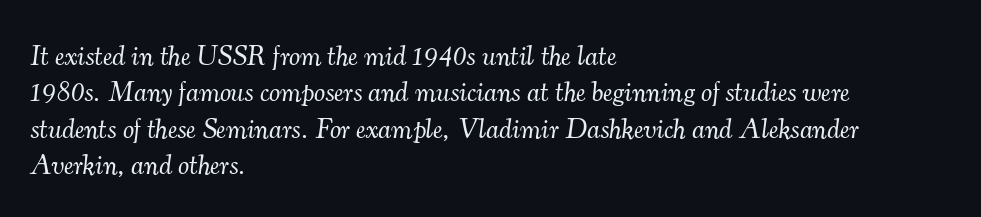
The image shows 28 px light serif type, italic (leaning right); set left-aligned, normal line spacing (1.3x), normal letter spacing, not underlined; medium stroke contrast and a small x-height.
